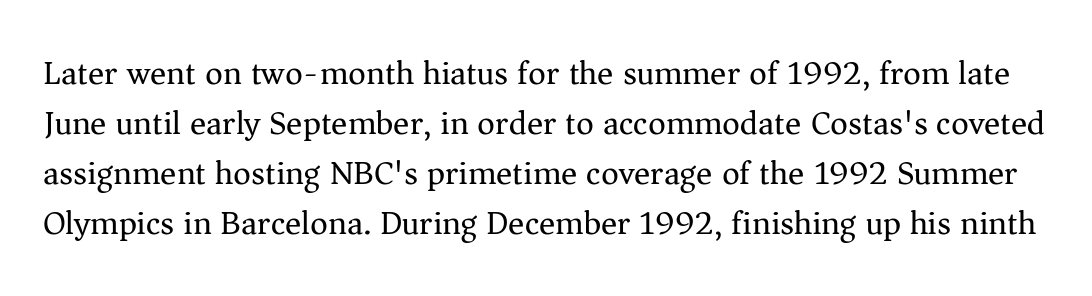
These lines keep a tight, regular rhythm from letter to letter. Do the characters align in a grid? No, the font is proportional. The axis of the letterforms is exactly vertical. Baseline-to-baseline distance is the conventional proportion of letter height. Underline: absent.
